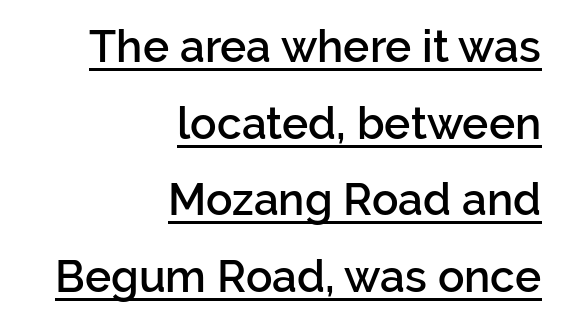
{"serif": "no", "italic": "no", "bold": "semi", "weight": "semibold", "width": "normal", "stroke_contrast": "low", "x_height": "medium", "monospaced": "no", "underline": "yes", "align": "right", "line_spacing_ratio": 1.74, "letter_spacing": "normal", "letter_spacing_em": 0.0, "glyph_px": 44}
